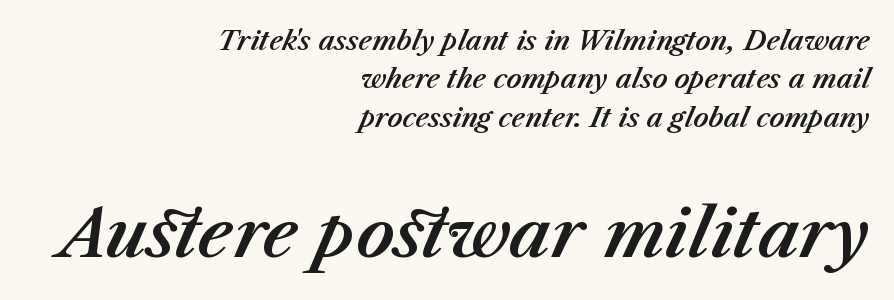
{"italic": "yes", "lean": "right", "slant_degrees": 23, "width": "normal", "stroke_contrast": "medium", "x_height": "medium", "monospaced": "no", "underline": "no", "align": "right", "line_spacing": "normal", "line_spacing_ratio": 1.48, "letter_spacing": "normal", "letter_spacing_em": 0.0, "larger_block": "second", "size_ratio": 2.54, "glyph_px": 66}
